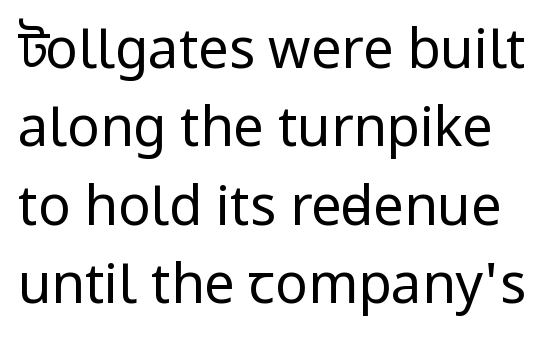
Compared with typical body copy, the letter spacing here is the same. Is there any slant? The stems are plumb. No chunkiness to these letters — they're not bold. Do the characters align in a grid? No, the font is proportional. The vertical gap from one line to the next is medium. The designer went with a sans here, leaving each stem footless.
